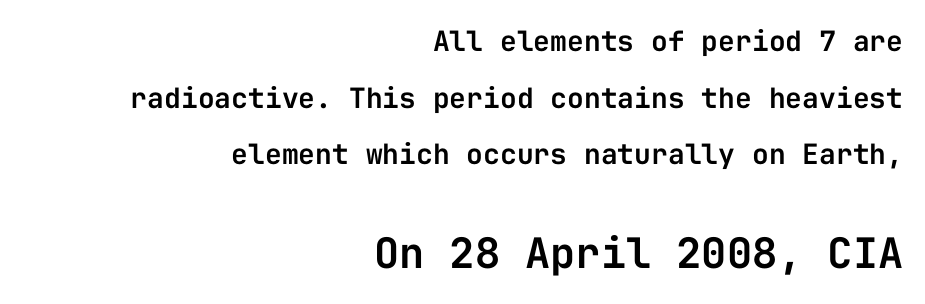
{"serif": "no", "italic": "no", "width": "normal", "stroke_contrast": "low", "x_height": "medium", "monospaced": "yes", "underline": "no", "align": "right", "line_spacing": "loose", "line_spacing_ratio": 2.02, "letter_spacing": "normal", "letter_spacing_em": 0.0, "larger_block": "second", "size_ratio": 1.5, "glyph_px": 42}
